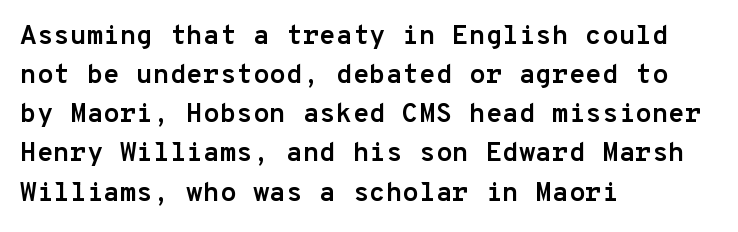
{"italic": "no", "bold": "yes", "underline": "no", "align": "left", "line_spacing": "normal", "line_spacing_ratio": 1.45, "letter_spacing": "normal", "letter_spacing_em": 0.0, "glyph_px": 27}
